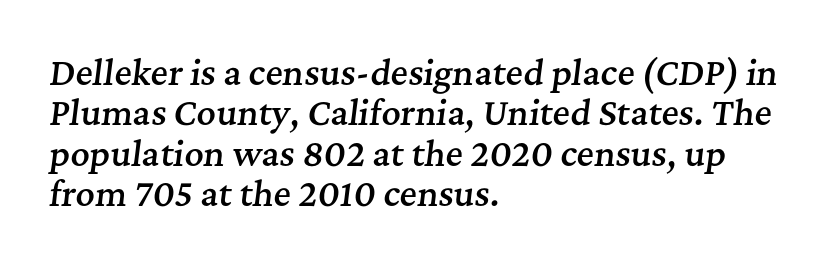
A bit beefed up — I'd call it semibold rather than bold. You can tell from the footed stems that serif type was used. Descenders are the only things crossing below the line. A typesetter would mark this as italic. The paragraph has a hard left edge and a soft right edge.
